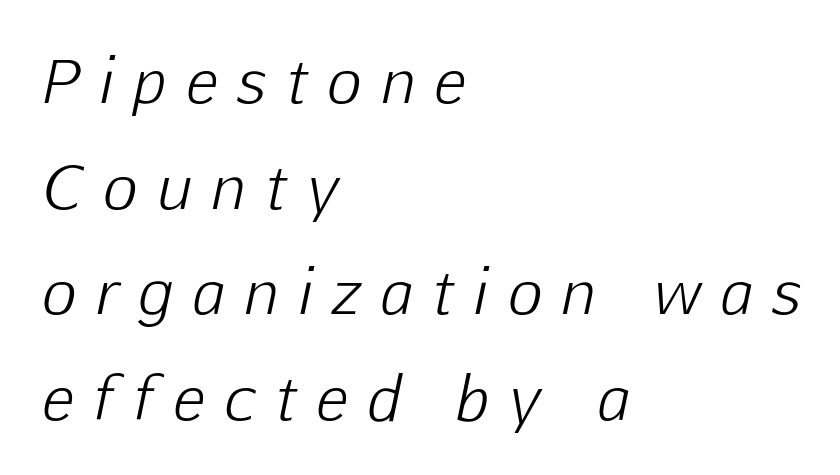
{"italic": "yes", "lean": "right", "slant_degrees": 12, "bold": "no", "weight": "light", "width": "normal", "stroke_contrast": "low", "x_height": "medium", "monospaced": "no", "underline": "no", "align": "left", "line_spacing_ratio": 1.79, "letter_spacing": "wide", "letter_spacing_em": 0.35, "glyph_px": 59}
